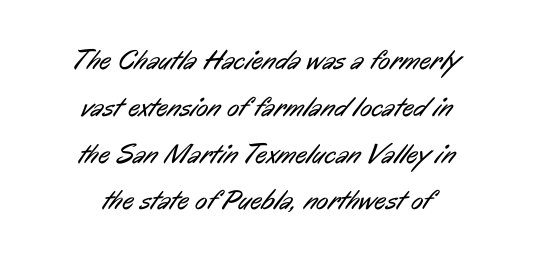
{"serif": "no", "bold": "no", "weight": "regular", "width": "condensed", "stroke_contrast": "low", "x_height": "medium", "monospaced": "no", "underline": "no", "align": "center", "line_spacing": "normal", "line_spacing_ratio": 1.67, "letter_spacing": "normal", "letter_spacing_em": 0.0, "glyph_px": 28}
